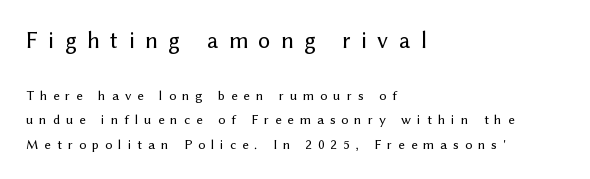
{"italic": "no", "underline": "no", "align": "left", "line_spacing_ratio": 1.74, "letter_spacing": "wide", "letter_spacing_em": 0.43, "larger_block": "first", "size_ratio": 1.71, "glyph_px": 24}
